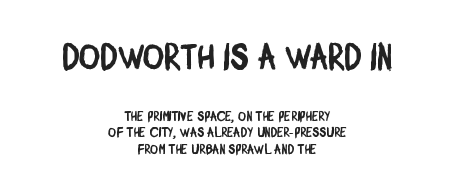
The image shows 36 px condensed sans-serif type; set centered, line spacing 1.19x, normal letter spacing, not underlined; the first (top) block is 2.57x larger; low stroke contrast and a large x-height.
